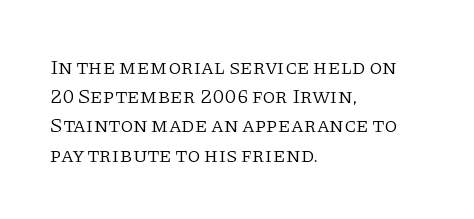
{"italic": "no", "bold": "no", "underline": "no", "align": "left", "line_spacing": "normal", "line_spacing_ratio": 1.39, "letter_spacing": "normal", "letter_spacing_em": 0.0, "glyph_px": 21}
